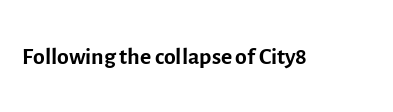
{"serif": "no", "italic": "no", "bold": "no", "weight": "regular", "width": "normal", "x_height": "medium", "monospaced": "no", "underline": "no", "letter_spacing": "normal", "letter_spacing_em": 0.0, "glyph_px": 34}
